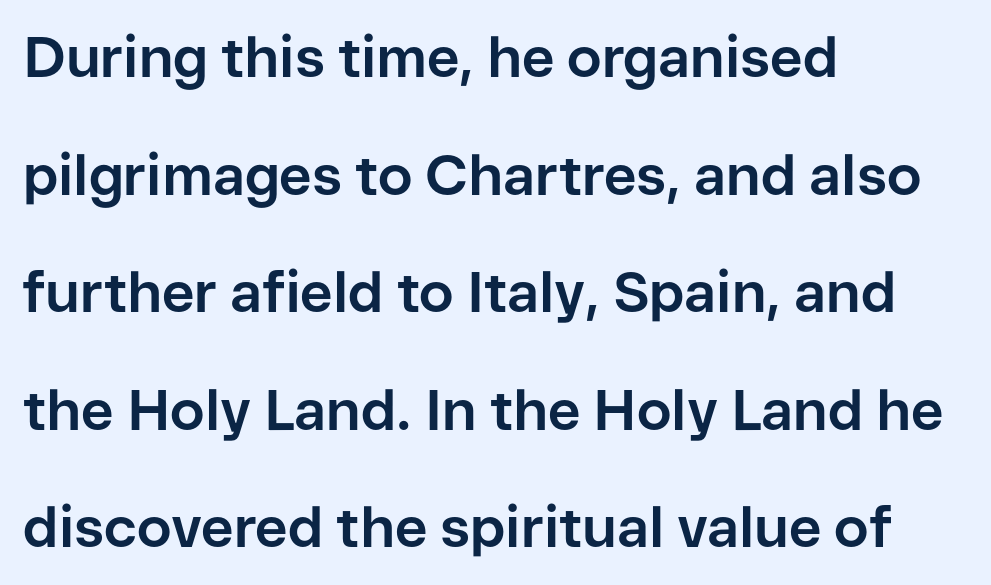
Q: Is the text bold? A: Yes.
Q: Is the text italic (slanted)? A: No, it is upright.
Q: Is the typeface a serif or a sans-serif typeface? A: Sans-serif.
Q: Is the text underlined? A: No.
Q: How is the paragraph aligned? A: Left-aligned.
Q: Is the spacing between letters normal or unusually wide? A: Normal.
Q: Is the spacing between lines tight, normal or loose? A: Loose.
Q: Width (condensed, normal, or wide)? A: Normal.
Q: Stroke contrast? A: Low.
Q: x-height? A: Medium.
Q: Monospaced? A: No.
